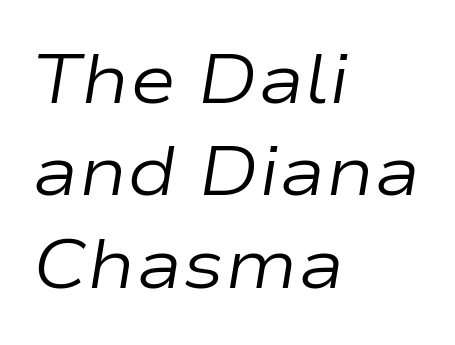
Q: Is the text bold? A: No.
Q: Is the text italic (slanted)? A: Yes, it leans right by about 9 degrees.
Q: Is the text underlined? A: No.
Q: How is the paragraph aligned? A: Left-aligned.
Q: Is the spacing between letters normal or unusually wide? A: Normal.
Q: Is the spacing between lines tight, normal or loose? A: Normal.
Q: Width (condensed, normal, or wide)? A: Wide.
Q: Stroke contrast? A: Low.
Q: x-height? A: Medium.
Q: Monospaced? A: No.
